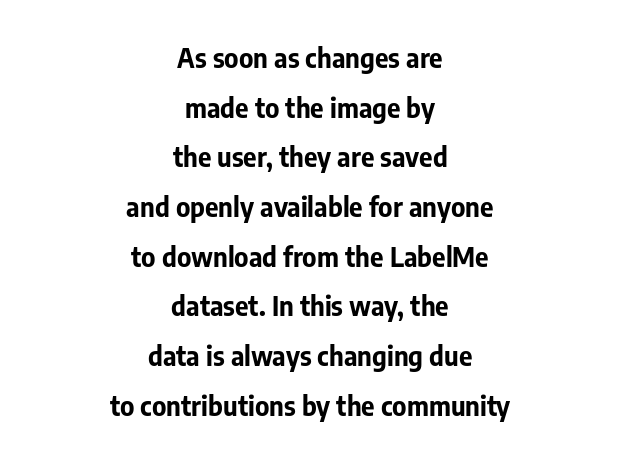
Q: Is the text bold? A: Yes.
Q: Is the text italic (slanted)? A: No, it is upright.
Q: Is the text underlined? A: No.
Q: How is the paragraph aligned? A: Centered.
Q: Is the spacing between letters normal or unusually wide? A: Normal.
Q: Is the spacing between lines tight, normal or loose? A: Loose.
